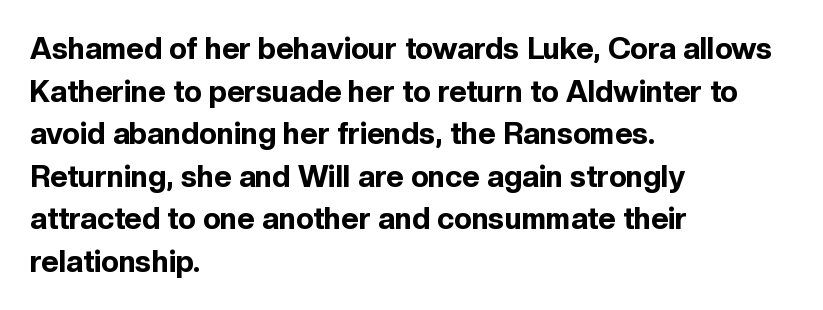
{"serif": "no", "italic": "no", "bold": "yes", "weight": "bold", "width": "normal", "x_height": "medium", "monospaced": "no", "underline": "no", "align": "left", "line_spacing": "normal", "line_spacing_ratio": 1.42, "letter_spacing": "normal", "letter_spacing_em": 0.0, "glyph_px": 30}
